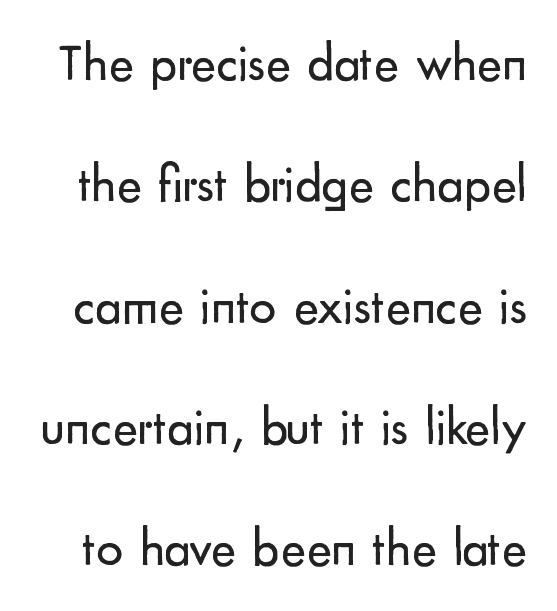
The image shows 53 px regular-weight sans-serif type, upright; set loose line spacing (2.29x), normal letter spacing, not underlined; low stroke contrast and a small x-height.
